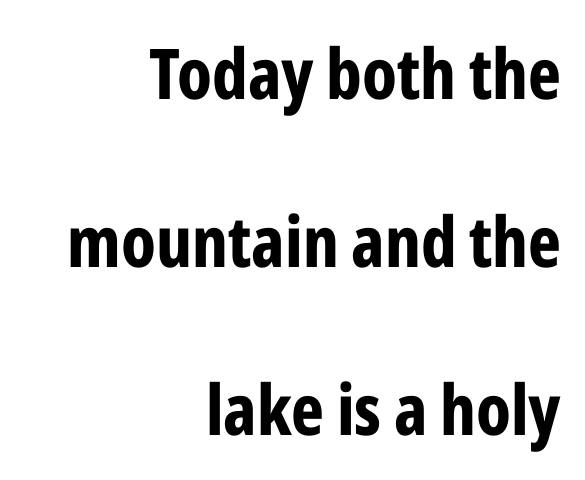
{"serif": "no", "italic": "no", "bold": "yes", "weight": "bold", "width": "condensed", "stroke_contrast": "low", "x_height": "medium", "monospaced": "no", "underline": "no", "align": "right", "line_spacing": "loose", "line_spacing_ratio": 2.4, "letter_spacing": "normal", "letter_spacing_em": 0.0, "glyph_px": 70}
